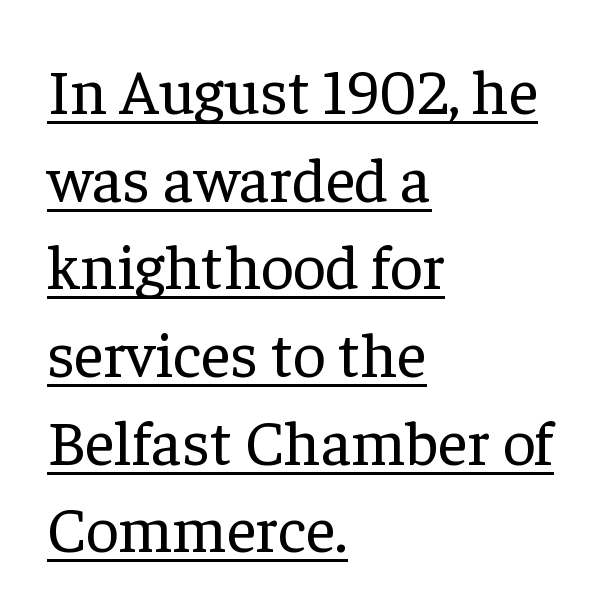
The image shows 64 px regular-weight serif type, upright; set left-aligned, normal line spacing (1.37x), normal letter spacing, underlined; low stroke contrast and a medium x-height.
